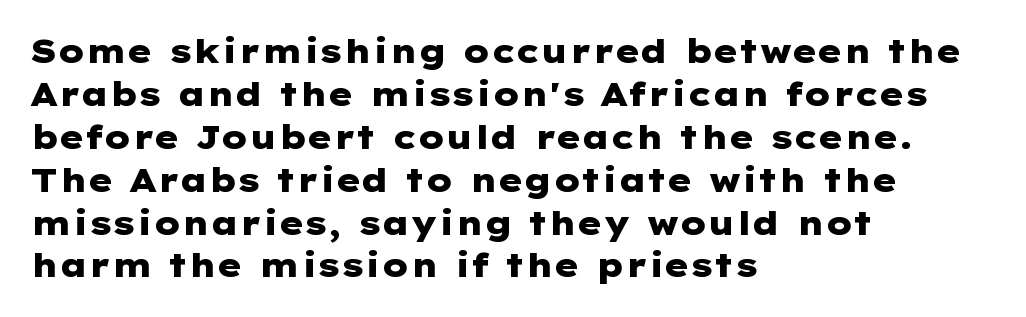
{"serif": "no", "italic": "no", "bold": "yes", "weight": "heavy", "width": "wide", "stroke_contrast": "low", "x_height": "medium", "underline": "no", "align": "left", "line_spacing": "normal", "line_spacing_ratio": 1.3, "letter_spacing": "normal", "letter_spacing_em": 0.0, "glyph_px": 33}
